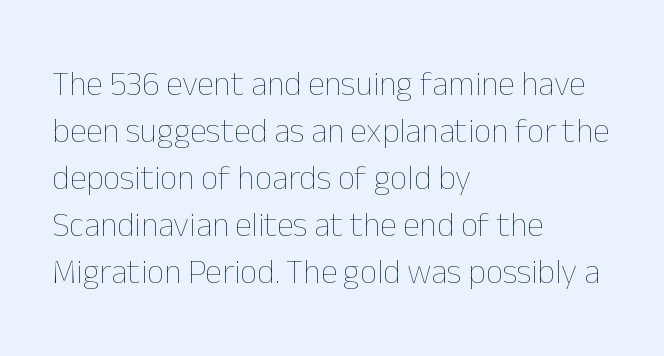
Character widths vary here, with narrow letters taking less room than wide ones. Regarding leading, the lines here are spaced in the standard way. Stroke thickness stays within the range of a standard reading face or lighter. Designer's note — italics off, roman on.
